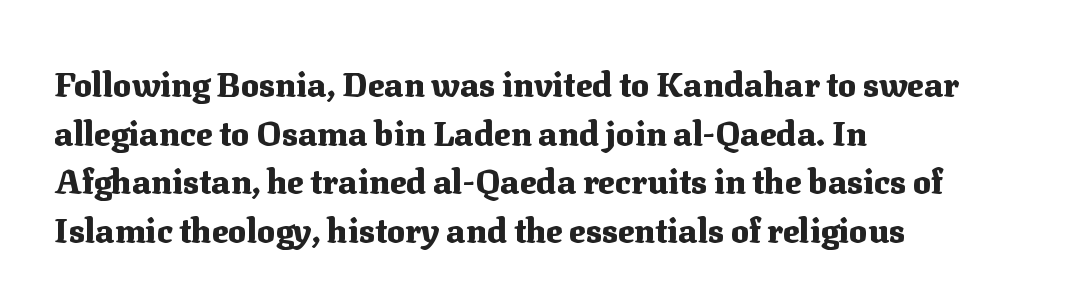
Q: Is the text bold? A: Yes.
Q: Is the text italic (slanted)? A: No, it is upright.
Q: Is the typeface a serif or a sans-serif typeface? A: Serif.
Q: Is the text underlined? A: No.
Q: How is the paragraph aligned? A: Left-aligned.
Q: Is the spacing between letters normal or unusually wide? A: Normal.
Q: Is the spacing between lines tight, normal or loose? A: Normal.
Q: Width (condensed, normal, or wide)? A: Normal.
Q: Stroke contrast? A: Medium.
Q: x-height? A: Medium.
Q: Monospaced? A: No.
